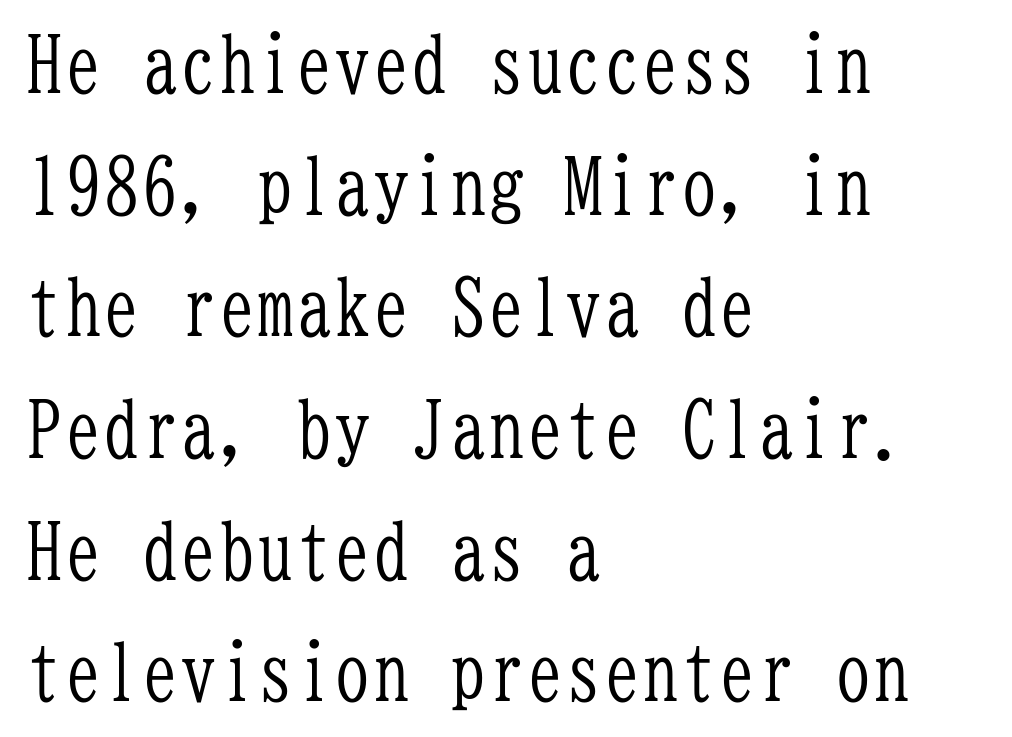
{"serif": "yes", "italic": "no", "bold": "no", "weight": "light", "width": "condensed", "stroke_contrast": "low", "x_height": "medium", "monospaced": "yes", "underline": "no", "align": "left", "line_spacing": "normal", "line_spacing_ratio": 1.58, "letter_spacing": "normal", "letter_spacing_em": 0.0, "glyph_px": 77}
